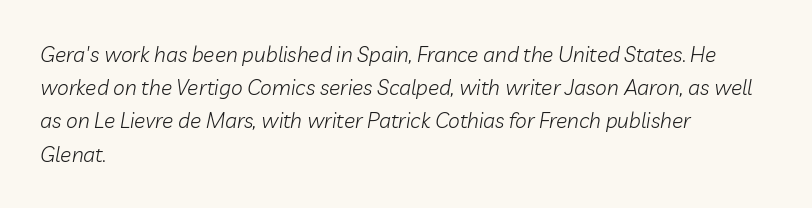
Q: Is the text bold? A: No.
Q: Is the text italic (slanted)? A: Yes, it leans right by about 10 degrees.
Q: Is the text underlined? A: No.
Q: How is the paragraph aligned? A: Left-aligned.
Q: Is the spacing between letters normal or unusually wide? A: Normal.
Q: Is the spacing between lines tight, normal or loose? A: Normal.
